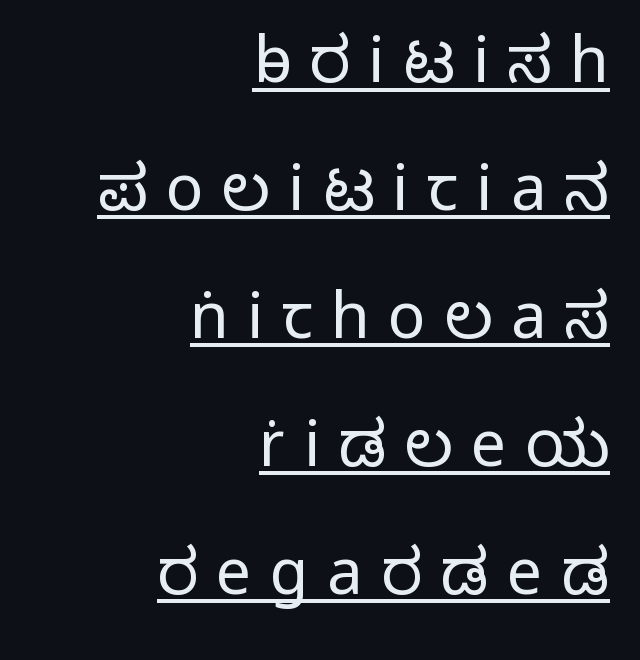
The image shows 63 px light sans-serif type, upright; set right-aligned, loose line spacing (2.03x), unusually wide letter spacing (+0.29 em), underlined; low stroke contrast and a medium x-height.
